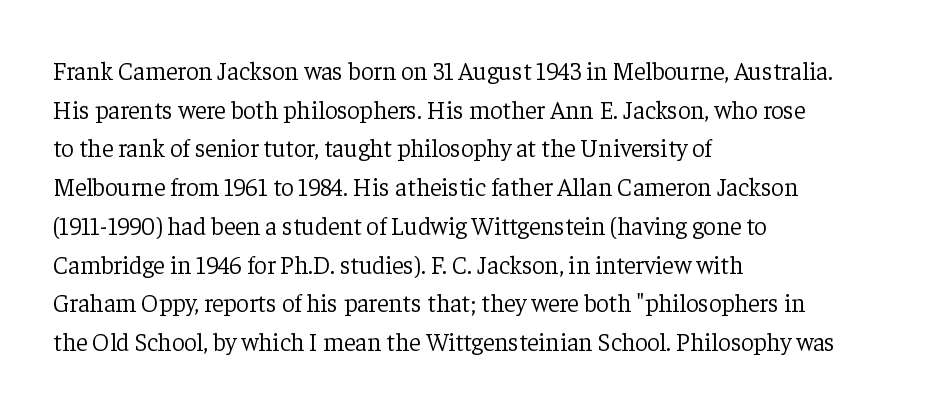
The image shows 25 px text type, upright; set left-aligned, normal line spacing (1.55x), normal letter spacing, not underlined.
